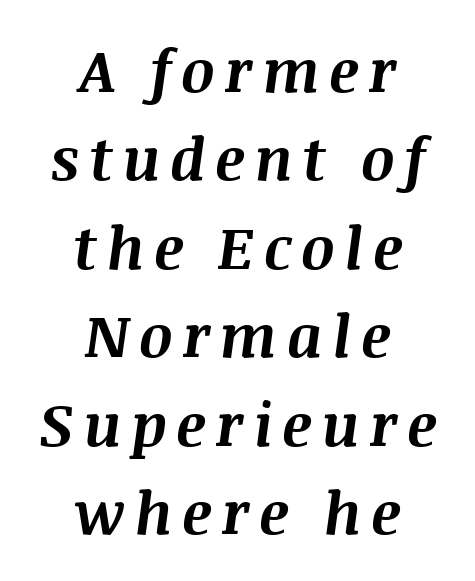
Leftover space on each line is divided equally before and after the words. Every character sits at an angle, as italics do. What's the leading like? Ordinary, nothing unusual. The characters look thick and weighty, a clear bold. The zone under the glyphs is completely vacant.
